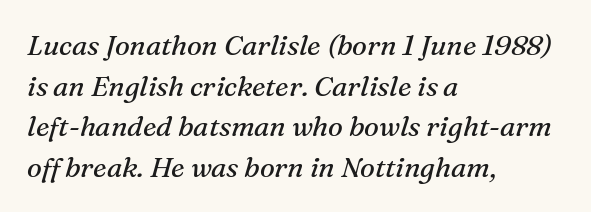
{"serif": "yes", "italic": "yes", "lean": "right", "slant_degrees": 16, "bold": "no", "weight": "regular", "width": "normal", "stroke_contrast": "medium", "x_height": "medium", "monospaced": "no", "underline": "no", "align": "left", "line_spacing": "normal", "line_spacing_ratio": 1.45, "letter_spacing": "normal", "letter_spacing_em": 0.0, "glyph_px": 28}
